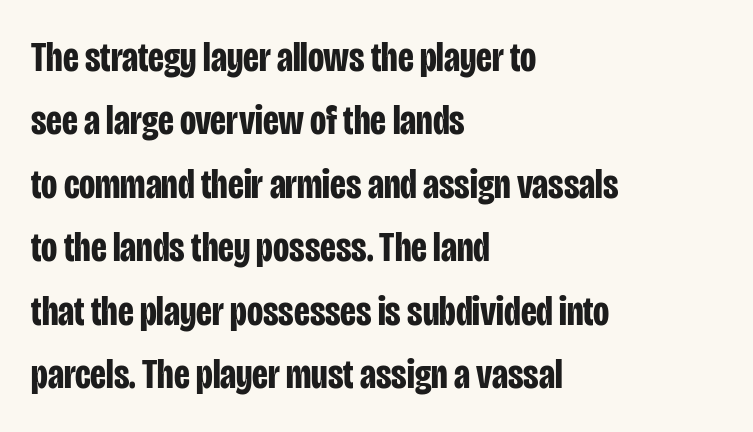
The image shows 42 px bold, condensed sans-serif type, upright; set left-aligned, normal line spacing (1.51x), normal letter spacing, not underlined; low stroke contrast and a large x-height.
